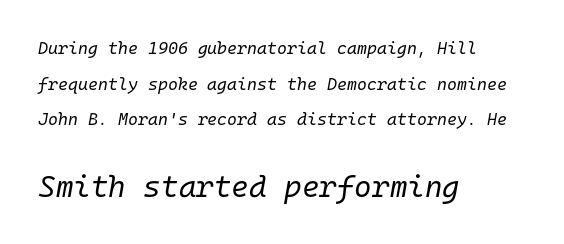
{"italic": "yes", "lean": "right", "slant_degrees": 10, "bold": "no", "weight": "regular", "width": "normal", "stroke_contrast": "low", "x_height": "medium", "monospaced": "yes", "underline": "no", "align": "left", "line_spacing": "loose", "line_spacing_ratio": 2.1, "letter_spacing": "normal", "letter_spacing_em": 0.0, "larger_block": "second", "size_ratio": 1.76, "glyph_px": 30}
